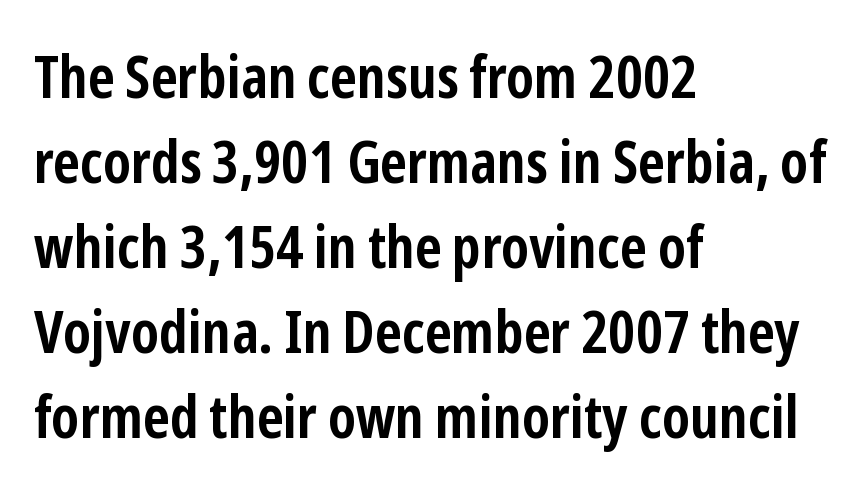
The image shows 59 px semibold, condensed sans-serif type, upright; set left-aligned, normal line spacing (1.44x), normal letter spacing, not underlined; low stroke contrast and a medium x-height.
